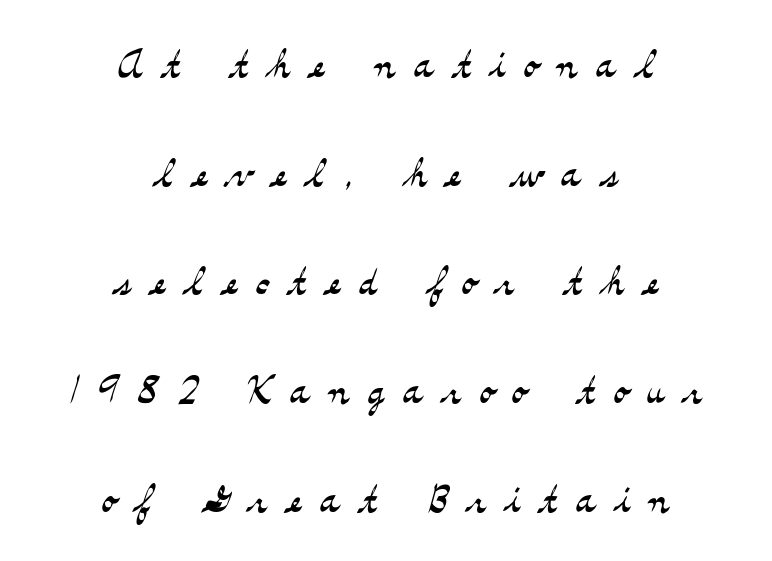
Q: Is the text bold? A: No.
Q: Is the text italic (slanted)? A: Yes.
Q: Is the typeface a serif or a sans-serif typeface? A: Serif.
Q: Is the text underlined? A: No.
Q: How is the paragraph aligned? A: Centered.
Q: Is the spacing between letters normal or unusually wide? A: Unusually wide.
Q: Is the spacing between lines tight, normal or loose? A: Loose.
Q: Width (condensed, normal, or wide)? A: Wide.
Q: Stroke contrast? A: Medium.
Q: x-height? A: Small.
Q: Monospaced? A: No.
